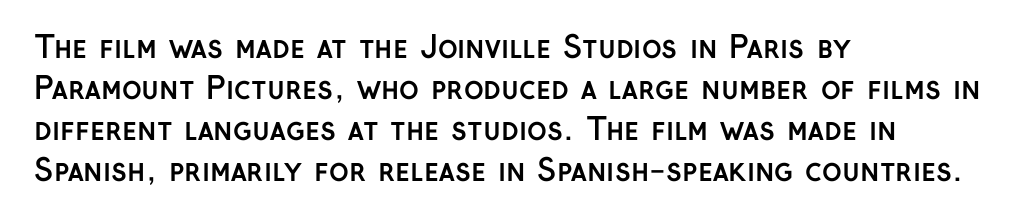
{"serif": "no", "italic": "no", "bold": "yes", "weight": "semibold", "width": "normal", "stroke_contrast": "low", "x_height": "medium", "monospaced": "no", "underline": "no", "align": "left", "line_spacing": "normal", "line_spacing_ratio": 1.37, "letter_spacing": "normal", "letter_spacing_em": 0.0, "glyph_px": 30}
